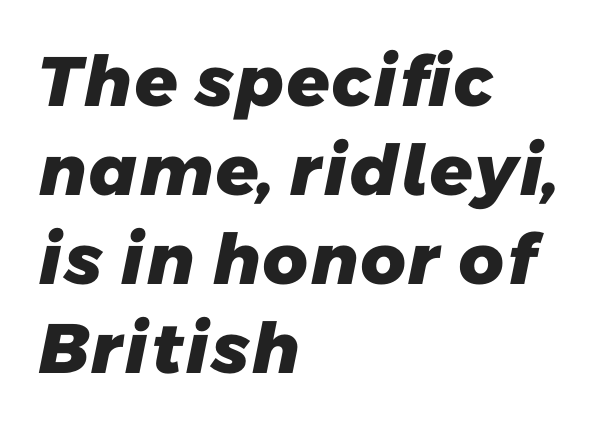
Honestly, the row spacing looks completely unremarkable. In CSS terms this would be text-align: left. The specimen omits any rule beneath the text block's lines. Nothing sits at the stroke ends, so this counts as sans-serif. Does the weight exceed regular? Yes, all the way to bold. Compared with typical body copy, the letter spacing here is the same.
